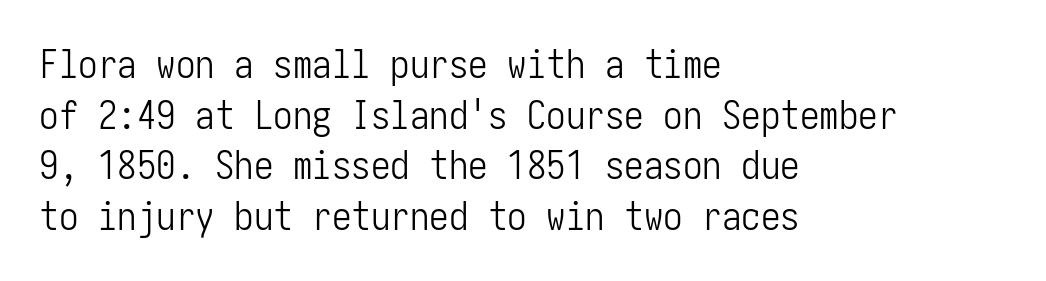
The image shows 39 px light, condensed sans-serif type, upright; set left-aligned, normal line spacing (1.3x), normal letter spacing, not underlined; low stroke contrast and a medium x-height.
